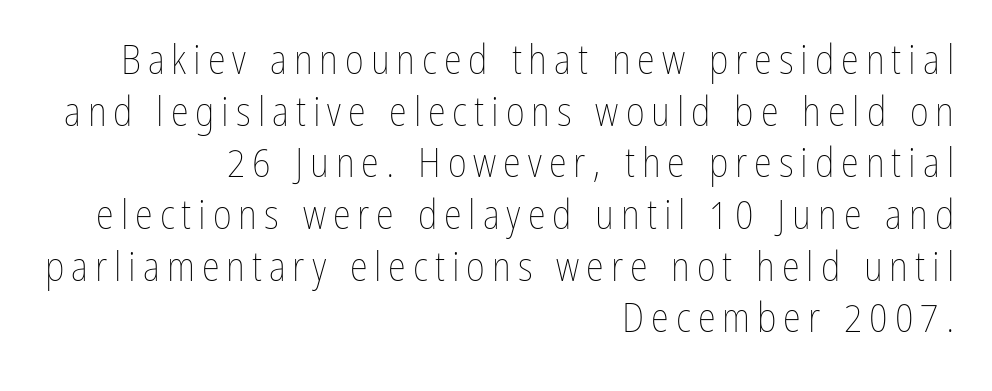
Q: Is the text bold? A: No.
Q: Is the text italic (slanted)? A: No, it is upright.
Q: Is the text underlined? A: No.
Q: How is the paragraph aligned? A: Right-aligned.
Q: Is the spacing between lines tight, normal or loose? A: Normal.
Q: Width (condensed, normal, or wide)? A: Condensed.
Q: Stroke contrast? A: Low.
Q: x-height? A: Medium.
Q: Monospaced? A: No.
